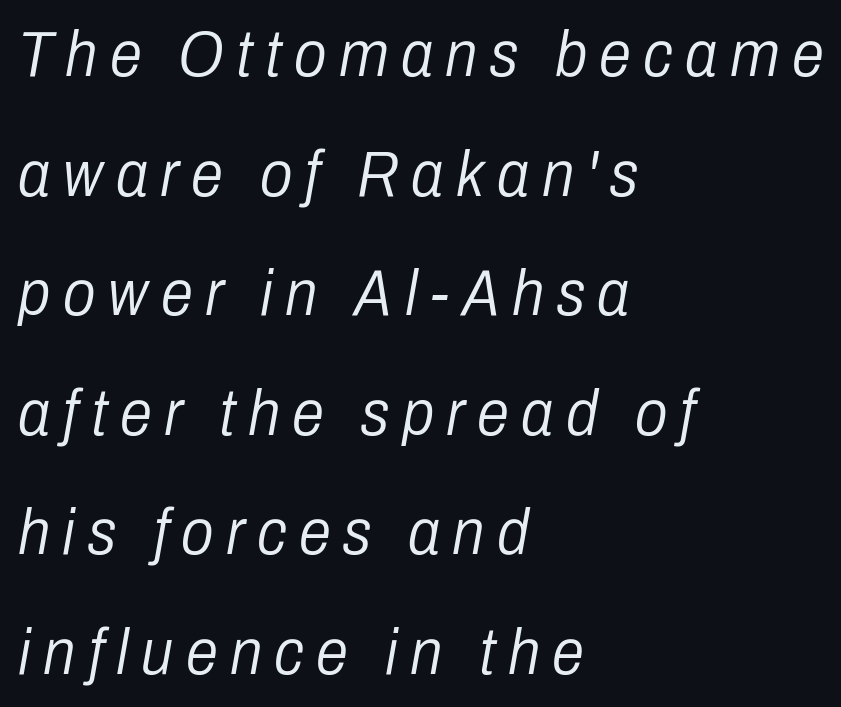
The image shows 65 px light, condensed type, italic (leaning right); set left-aligned, line spacing 1.84x, not underlined; low stroke contrast and a medium x-height.
